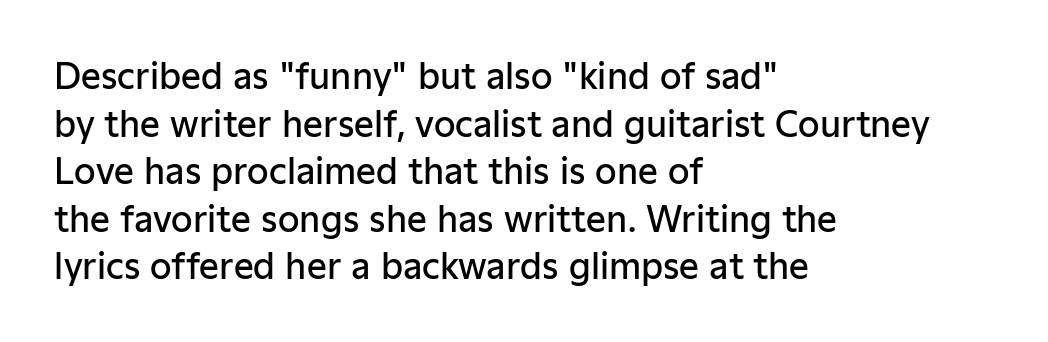
The image shows 35 px semibold sans-serif type, upright; set left-aligned, normal line spacing (1.36x), normal letter spacing, not underlined; low stroke contrast and a medium x-height.
